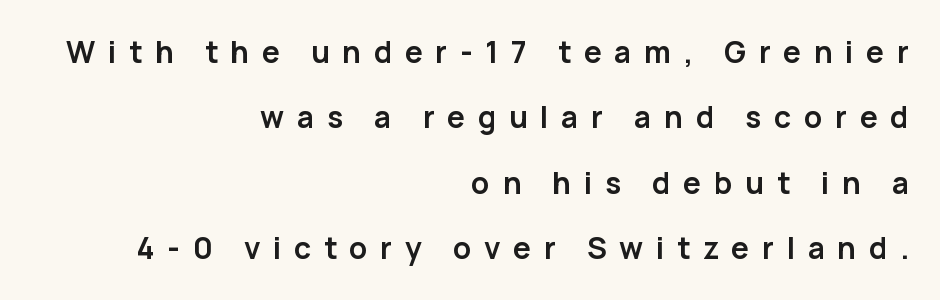
{"serif": "no", "italic": "no", "bold": "yes", "weight": "semibold", "width": "normal", "stroke_contrast": "low", "x_height": "medium", "monospaced": "no", "underline": "no", "align": "right", "line_spacing": "loose", "line_spacing_ratio": 2.18, "letter_spacing": "wide", "letter_spacing_em": 0.42, "glyph_px": 30}
